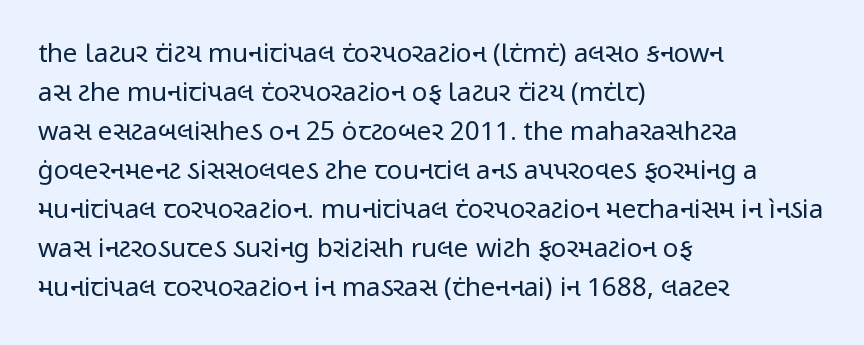
{"italic": "no", "bold": "no", "underline": "no", "align": "left", "line_spacing": "normal", "line_spacing_ratio": 1.5, "letter_spacing": "normal", "letter_spacing_em": 0.0, "glyph_px": 26}
